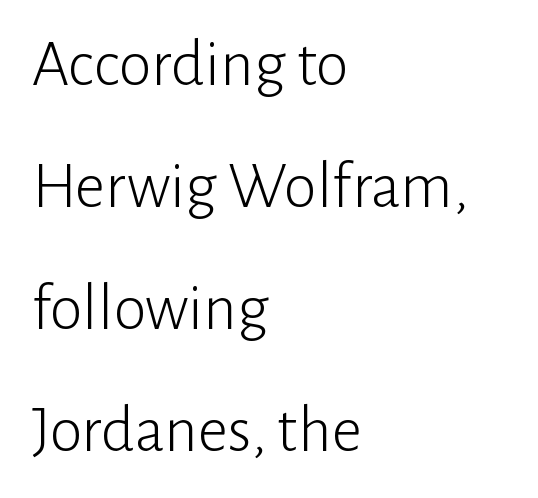
Characters remain perfectly vertical along every line. The glyphs are unaccompanied by any horizontal stroke below them. Spacing between characters is what you'd get straight out of the box. Summary of weight: not heavy and not bold.
